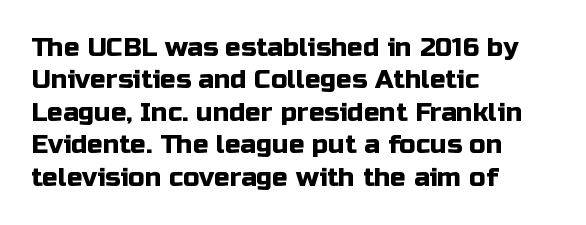
The image shows 26 px text type, upright; set left-aligned, normal line spacing (1.25x), normal letter spacing, not underlined.
